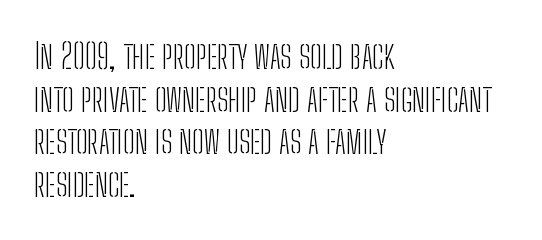
{"serif": "no", "italic": "no", "bold": "no", "weight": "light", "width": "condensed", "stroke_contrast": "low", "x_height": "medium", "monospaced": "no", "underline": "no", "align": "left", "line_spacing_ratio": 1.22, "letter_spacing": "normal", "letter_spacing_em": 0.0, "glyph_px": 35}
